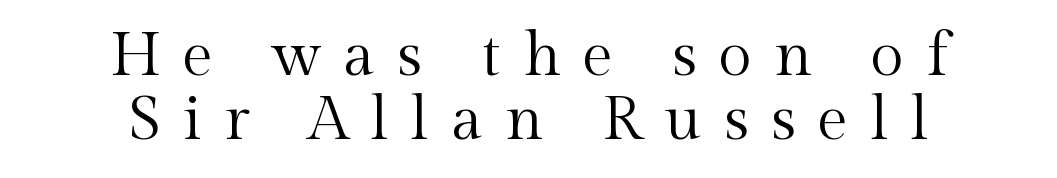
The image shows 61 px regular-weight serif type, upright; set centered, tight line spacing (1.05x), unusually wide letter spacing (+0.36 em), not underlined; a medium x-height.
